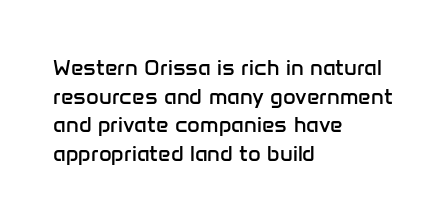
{"italic": "no", "bold": "no", "underline": "no", "align": "left", "line_spacing": "normal", "line_spacing_ratio": 1.3, "letter_spacing": "normal", "letter_spacing_em": 0.0, "glyph_px": 22}
